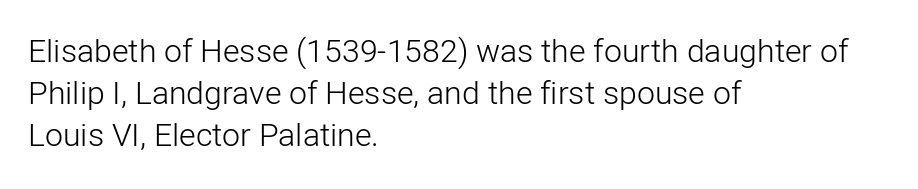
The paragraph shown leans on its left margin. Characters remain perfectly vertical along every line. The passage shown has conventional tracking throughout. Nothing heavy about these letters — not bold at all. These lines are composed in type without serifs. Only glyphs here, with clear space below each row.
